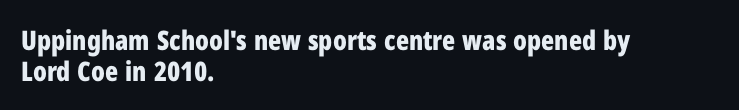
{"italic": "no", "bold": "yes", "underline": "no", "align": "left", "line_spacing": "tight", "line_spacing_ratio": 1.14, "letter_spacing": "normal", "letter_spacing_em": 0.0, "glyph_px": 27}
